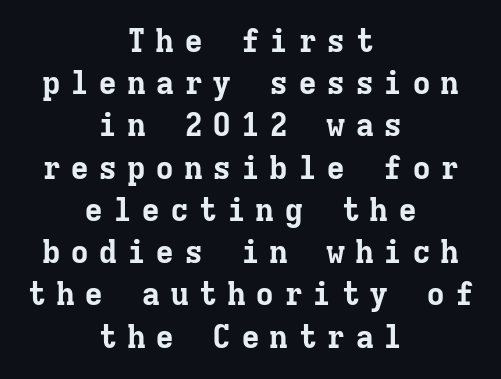
{"serif": "yes", "italic": "no", "bold": "yes", "weight": "bold", "width": "normal", "stroke_contrast": "low", "x_height": "medium", "monospaced": "yes", "underline": "no", "align": "center", "line_spacing": "normal", "line_spacing_ratio": 1.32, "letter_spacing": "wide", "letter_spacing_em": 0.29, "glyph_px": 32}
